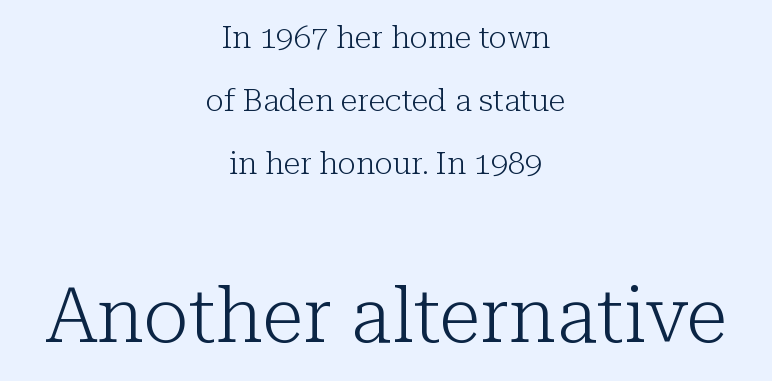
Nobody drew a line under any word here. Is this a fixed-width face? No — the glyphs have proportional, varying widths. A student would call this center alignment; a typographer would say set centered. Unbolded letterforms with no extra heft.
